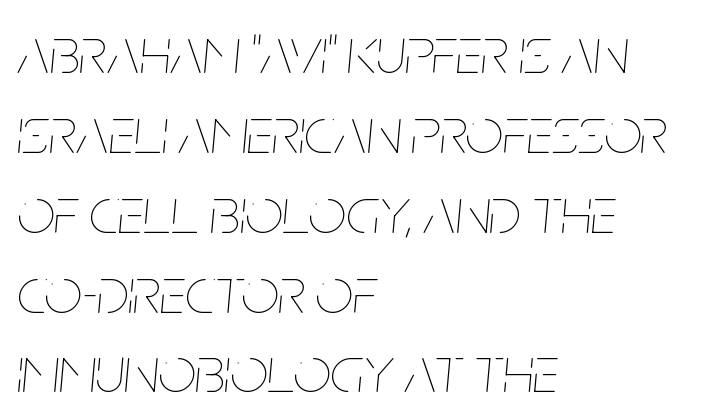
The line texture is even and compact thanks to regular tracking. Only glyphs here, with clear space below each row. Weight: not bold — regular or lighter. Varying glyph widths throughout — classic text-font behaviour. The lines are quadded left. If you drew a line through each stem, it would be angled.
